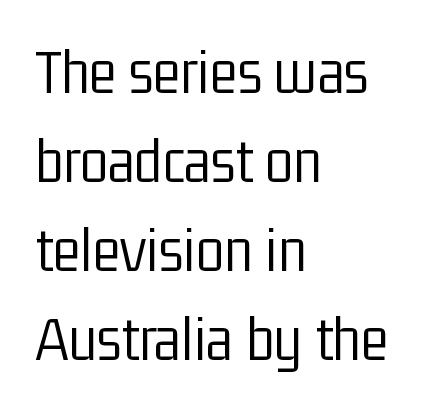
The image shows 65 px light, condensed sans-serif type, upright; set left-aligned, normal line spacing (1.37x), normal letter spacing, not underlined; low stroke contrast and a medium x-height.
